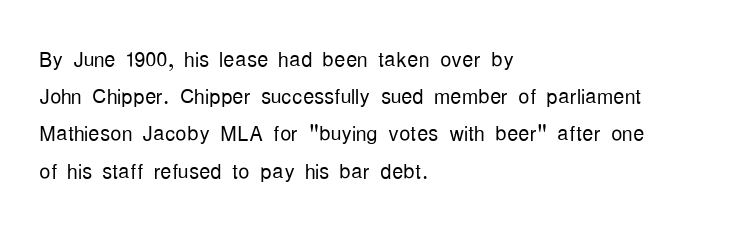
The lettering holds an erect, upright posture throughout. Default kerning and tracking; the words read as compact shapes. No word sits above an underline. Caption: face not bold, strokes unweighted. The leading is moderate, giving the passage an even texture.
